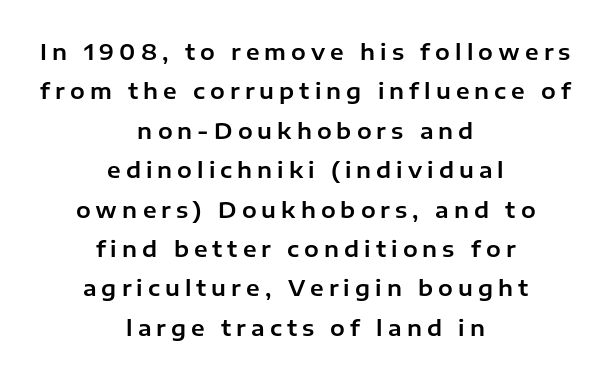
Q: Is the text italic (slanted)? A: No, it is upright.
Q: Is the text underlined? A: No.
Q: How is the paragraph aligned? A: Centered.
Q: Is the spacing between letters normal or unusually wide? A: Unusually wide.
